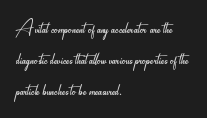
Q: Is the text bold? A: No.
Q: Is the text italic (slanted)? A: Yes.
Q: Is the text underlined? A: No.
Q: How is the paragraph aligned? A: Left-aligned.
Q: Is the spacing between letters normal or unusually wide? A: Normal.
Q: Is the spacing between lines tight, normal or loose? A: Normal.
